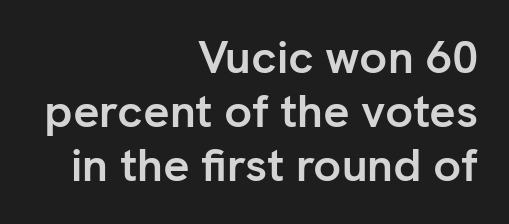
{"serif": "no", "italic": "no", "bold": "yes", "weight": "semibold", "width": "normal", "stroke_contrast": "low", "x_height": "medium", "monospaced": "no", "underline": "no", "align": "right", "line_spacing_ratio": 1.17, "letter_spacing": "normal", "letter_spacing_em": 0.0, "glyph_px": 46}
